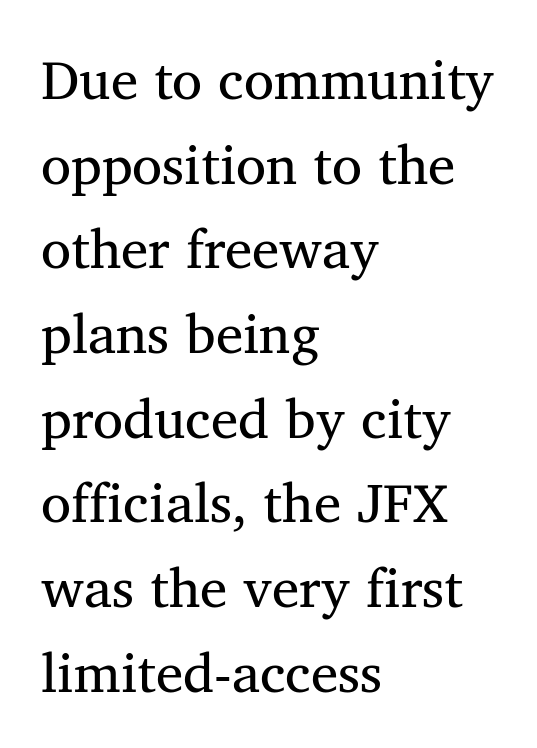
Q: Is the text bold? A: No.
Q: Is the text italic (slanted)? A: No, it is upright.
Q: Is the typeface a serif or a sans-serif typeface? A: Serif.
Q: Is the text underlined? A: No.
Q: How is the paragraph aligned? A: Left-aligned.
Q: Is the spacing between letters normal or unusually wide? A: Normal.
Q: Is the spacing between lines tight, normal or loose? A: Normal.
Q: Width (condensed, normal, or wide)? A: Normal.
Q: Stroke contrast? A: Medium.
Q: x-height? A: Medium.
Q: Monospaced? A: No.
